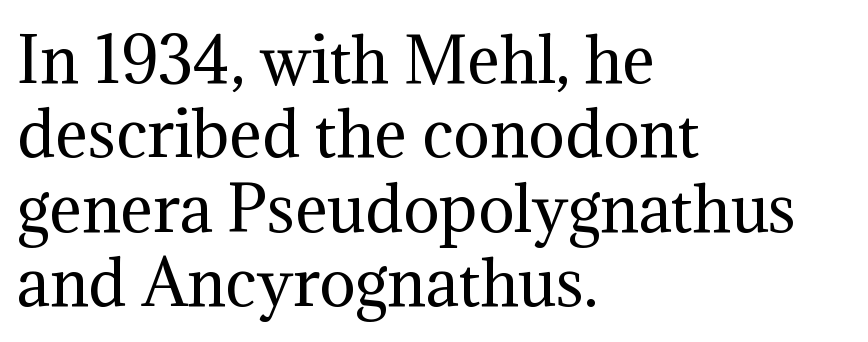
{"serif": "yes", "italic": "no", "bold": "no", "weight": "regular", "width": "normal", "stroke_contrast": "medium", "x_height": "medium", "monospaced": "no", "underline": "no", "align": "left", "line_spacing_ratio": 1.22, "letter_spacing": "normal", "letter_spacing_em": 0.0, "glyph_px": 61}
